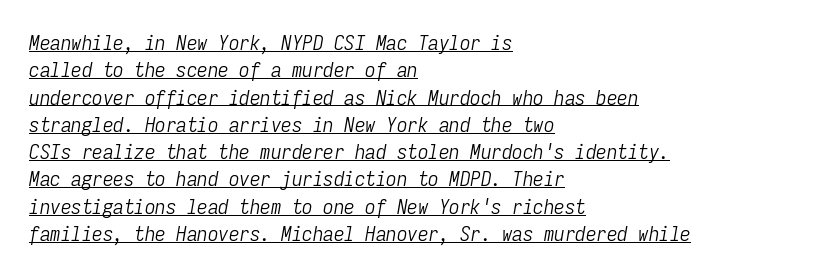
Q: Is the text bold? A: No.
Q: Is the text italic (slanted)? A: Yes, it leans right by about 9 degrees.
Q: Is the text underlined? A: Yes.
Q: How is the paragraph aligned? A: Left-aligned.
Q: Is the spacing between letters normal or unusually wide? A: Normal.
Q: Is the spacing between lines tight, normal or loose? A: Normal.
